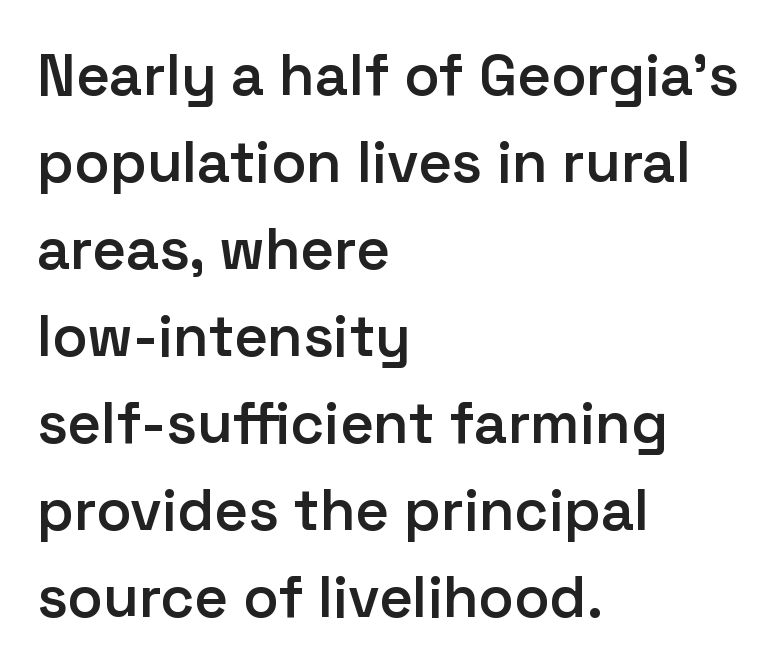
The gaps between neighbouring characters are ordinary and unremarkable. Character widths vary here, with narrow letters taking less room than wide ones. The letters stand straight up with perfectly vertical stems. Line starts are locked; line ends wander. Serif or sans? Sans — the stroke terminals are bare.
